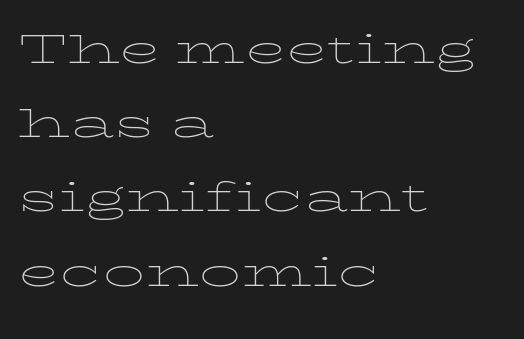
{"italic": "no", "bold": "no", "weight": "thin", "width": "wide", "stroke_contrast": "low", "x_height": "medium", "monospaced": "no", "underline": "no", "align": "left", "line_spacing": "normal", "line_spacing_ratio": 1.35, "letter_spacing": "normal", "letter_spacing_em": 0.0, "glyph_px": 55}
